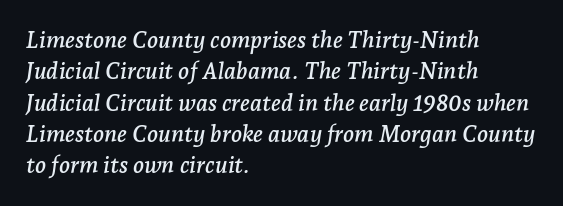
Rule under the text: the space is simply empty. The glyphs look as if they've been sheared to an angle. Compared with typical paragraphs, the rows here are spaced about the same. These lines keep a tight, regular rhythm from letter to letter. Which margin do the lines hug? The left one — the right edge is uneven.
